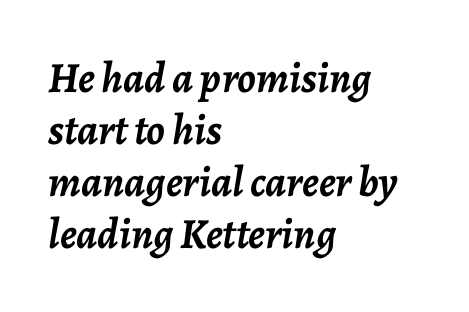
The image shows 43 px semibold type, italic (leaning right); set left-aligned, line spacing 1.21x, normal letter spacing, not underlined; low stroke contrast and a medium x-height.
